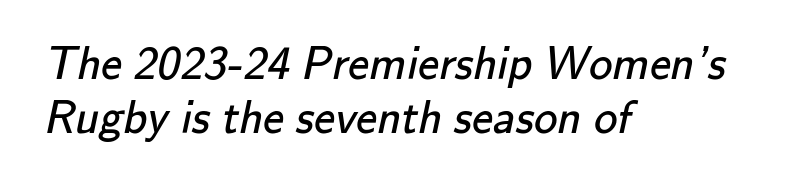
The image shows 47 px regular-weight sans-serif type; set left-aligned, tight line spacing (1.14x), normal letter spacing, not underlined; low stroke contrast and a small x-height.
